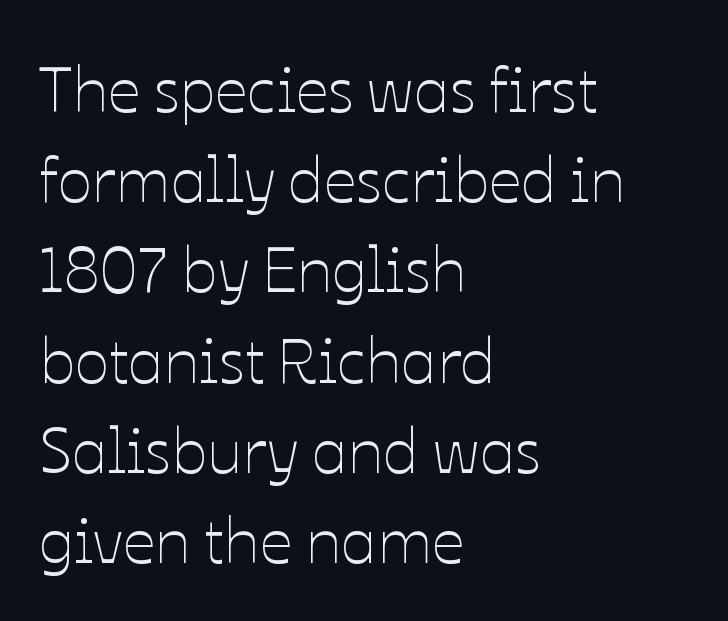
The image shows 64 px thin type, upright; set left-aligned, normal line spacing (1.41x), normal letter spacing, not underlined; low stroke contrast and a medium x-height.
